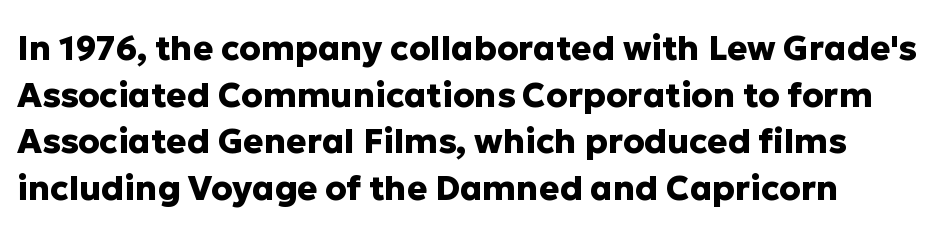
Q: Is the text bold? A: Yes.
Q: Is the text italic (slanted)? A: No, it is upright.
Q: Is the typeface a serif or a sans-serif typeface? A: Sans-serif.
Q: Is the text underlined? A: No.
Q: Is the spacing between letters normal or unusually wide? A: Normal.
Q: Is the spacing between lines tight, normal or loose? A: Normal.
Q: Width (condensed, normal, or wide)? A: Normal.
Q: Stroke contrast? A: Low.
Q: x-height? A: Medium.
Q: Monospaced? A: No.
